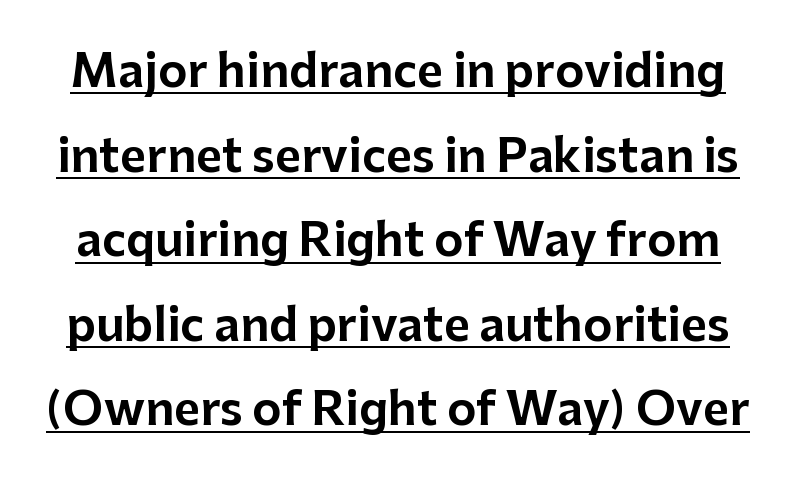
The image shows 45 px sans-serif type, upright; set line spacing 1.88x, normal letter spacing, underlined; low stroke contrast and a medium x-height.
